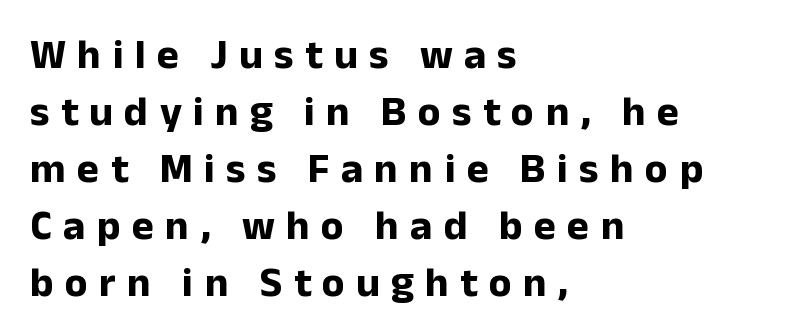
The font is running at its bold setting. The rendering uses natural spacing where letterforms have individual widths. Someone cranked the tracking dial way up on this one. A student would call this left alignment; a typographer would say flush left, rag right. The font family rendered here belongs to the sans-serif group. Posture: vertical.
